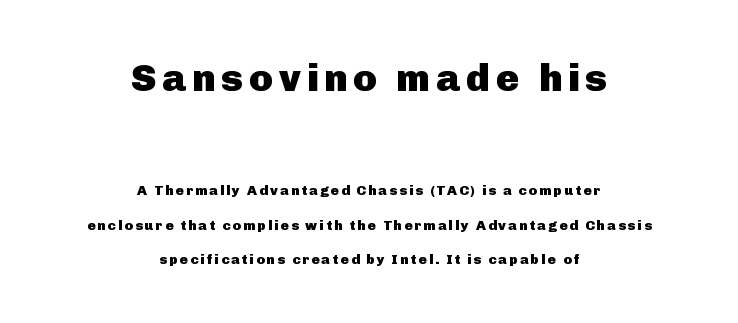
Font category for this specimen: sans-serif. Top chunk: large. Bottom chunk: small. Heavy-handed strokes throughout: this text is bold. The gap between lines stays unmarked. Every character sits straight up, as roman type does. Both edges are ragged and mirror each other, which tells us the setting is centered.
